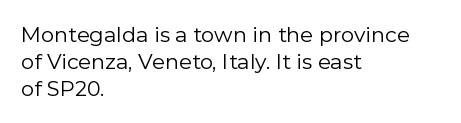
{"italic": "no", "bold": "no", "underline": "no", "align": "left", "line_spacing": "normal", "line_spacing_ratio": 1.28, "letter_spacing": "normal", "letter_spacing_em": 0.0, "glyph_px": 21}
